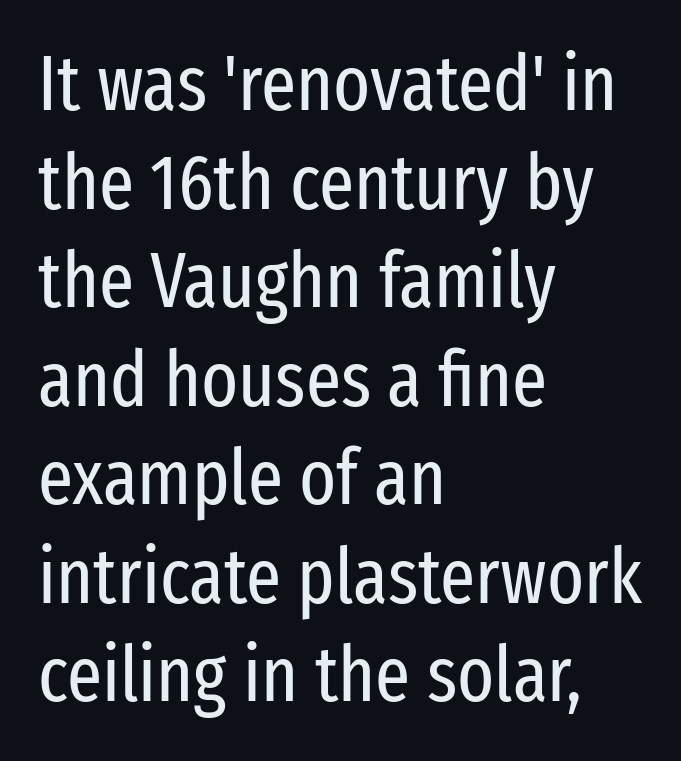
Q: Is the text bold? A: No.
Q: Is the text italic (slanted)? A: No, it is upright.
Q: Is the typeface a serif or a sans-serif typeface? A: Sans-serif.
Q: Is the text underlined? A: No.
Q: How is the paragraph aligned? A: Left-aligned.
Q: Is the spacing between letters normal or unusually wide? A: Normal.
Q: Is the spacing between lines tight, normal or loose? A: Normal.
Q: Width (condensed, normal, or wide)? A: Condensed.
Q: Stroke contrast? A: Low.
Q: x-height? A: Medium.
Q: Monospaced? A: No.
